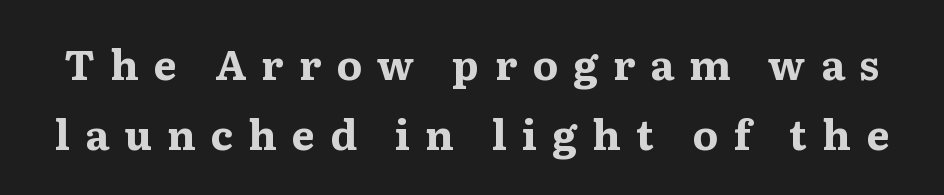
The image shows 41 px bold, wide serif type, upright; set line spacing 1.71x, unusually wide letter spacing (+0.37 em), not underlined; medium stroke contrast and a medium x-height.
